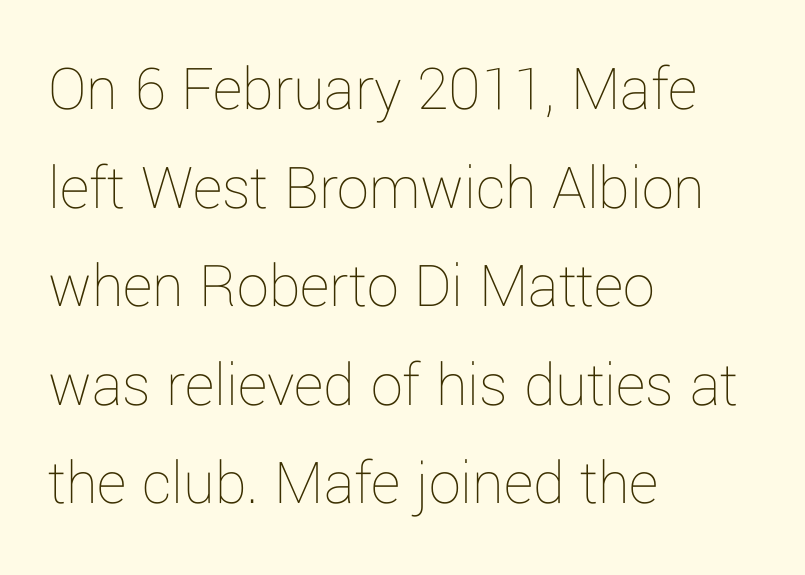
Q: Is the text bold? A: No.
Q: Is the text italic (slanted)? A: No, it is upright.
Q: Is the text underlined? A: No.
Q: How is the paragraph aligned? A: Left-aligned.
Q: Is the spacing between letters normal or unusually wide? A: Normal.
Q: Is the spacing between lines tight, normal or loose? A: Normal.
Q: Width (condensed, normal, or wide)? A: Normal.
Q: Stroke contrast? A: Low.
Q: x-height? A: Medium.
Q: Monospaced? A: No.
